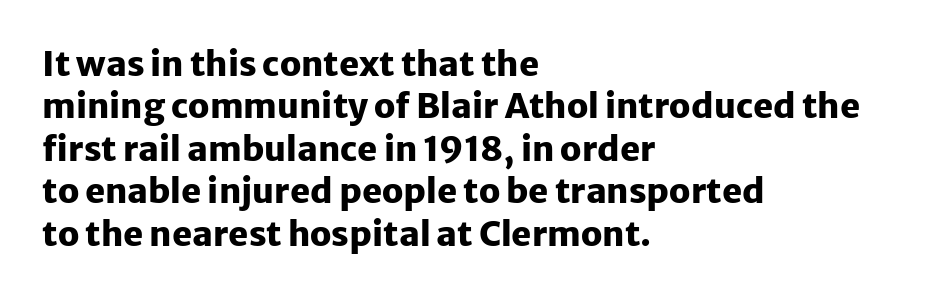
The image shows 34 px heavy sans-serif type, upright; set left-aligned, normal line spacing (1.25x), normal letter spacing, not underlined; low stroke contrast and a medium x-height.
